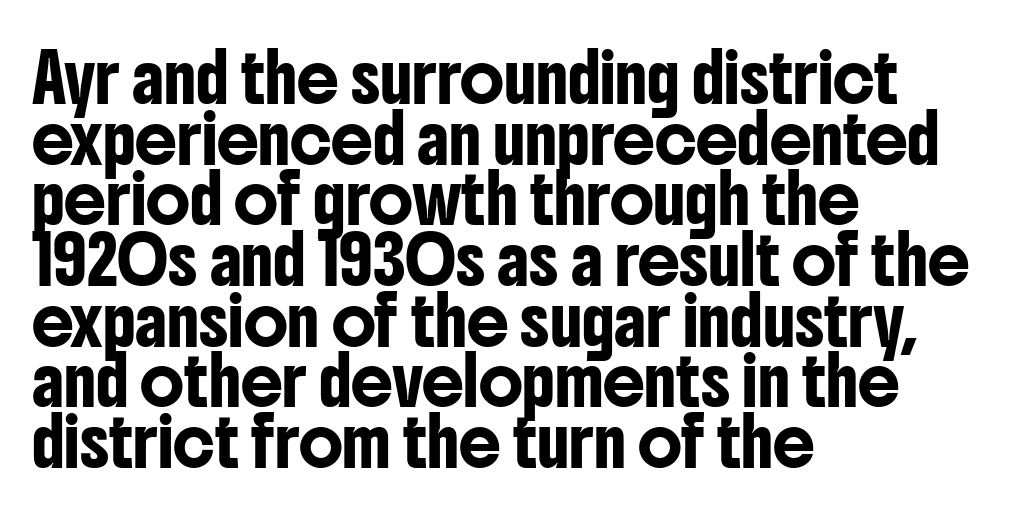
A classic flush-left, rag-right setting is used for this passage. Descenders hang freely into open space. Successive baselines arrive at the customary interval. The passage shown is typed in a proportional face where columns would drift. Font category for this specimen: sans-serif.
